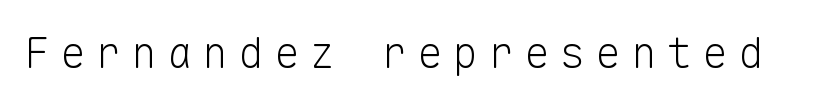
{"serif": "no", "italic": "no", "bold": "no", "weight": "light", "width": "normal", "stroke_contrast": "low", "x_height": "medium", "monospaced": "yes", "underline": "no", "letter_spacing": "wide", "letter_spacing_em": 0.23, "glyph_px": 43}
